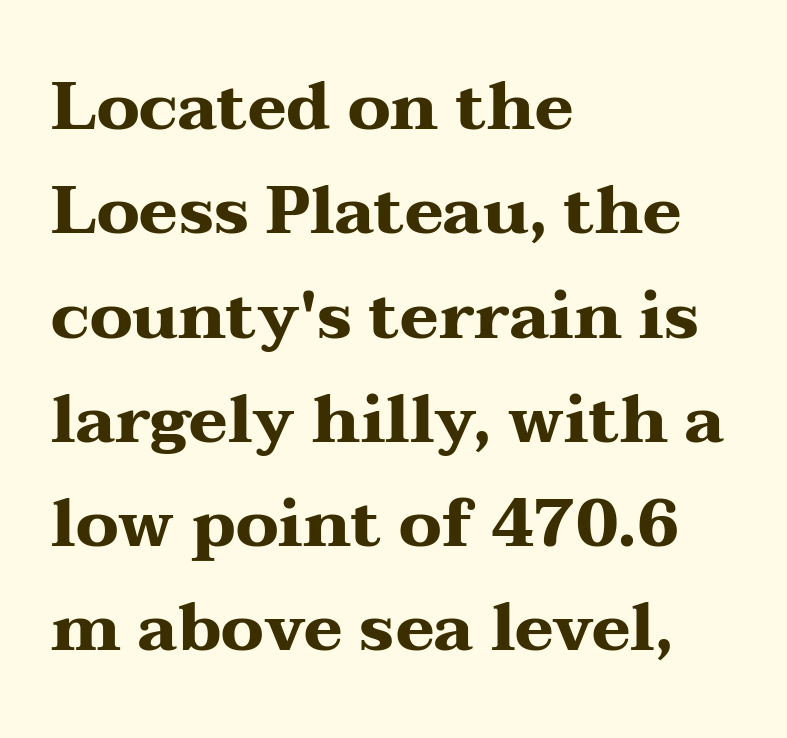
Q: Is the text bold? A: Yes.
Q: Is the text italic (slanted)? A: No, it is upright.
Q: Is the typeface a serif or a sans-serif typeface? A: Serif.
Q: Is the text underlined? A: No.
Q: How is the paragraph aligned? A: Left-aligned.
Q: Is the spacing between letters normal or unusually wide? A: Normal.
Q: Is the spacing between lines tight, normal or loose? A: Normal.
Q: Width (condensed, normal, or wide)? A: Wide.
Q: Stroke contrast? A: Medium.
Q: x-height? A: Medium.
Q: Monospaced? A: No.
